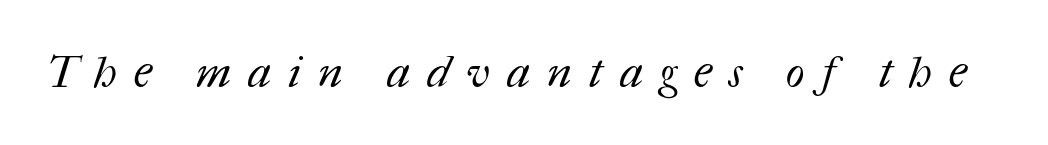
{"bold": "no", "weight": "regular", "width": "normal", "stroke_contrast": "medium", "x_height": "medium", "monospaced": "no", "underline": "no", "letter_spacing": "wide", "letter_spacing_em": 0.39, "glyph_px": 44}
